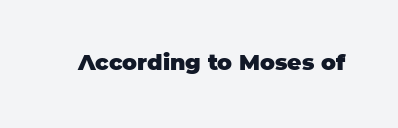
Q: Is the text bold? A: Yes.
Q: Is the text italic (slanted)? A: No, it is upright.
Q: Is the text underlined? A: No.
Q: Is the spacing between letters normal or unusually wide? A: Normal.
